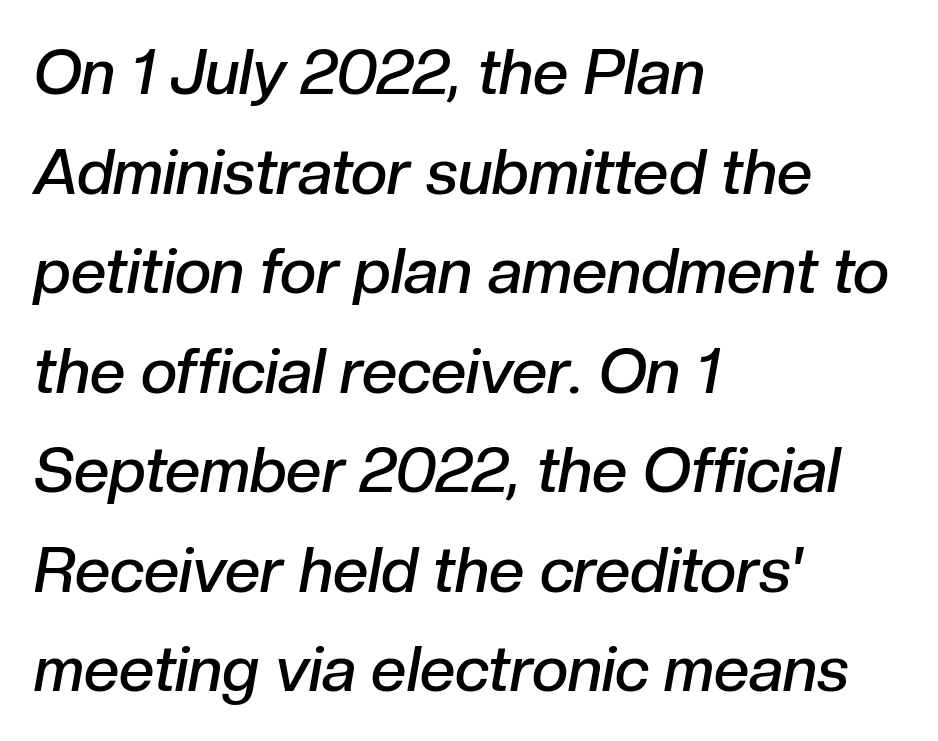
The image shows 63 px semibold type, italic (leaning right); set left-aligned, normal line spacing (1.58x), normal letter spacing, not underlined; low stroke contrast and a medium x-height.
